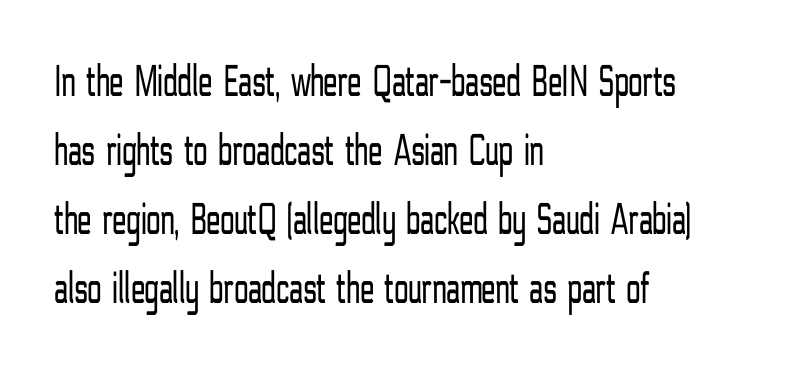
Compared with typical body copy, the letter spacing here is the same. It's the straight-up-and-down kind of type. How would I describe the line gaps? Plain and ordinary. Serif or sans? Sans — the stroke terminals are bare. Line starts are locked; line ends wander. The rendering uses natural spacing where letterforms have individual widths.
